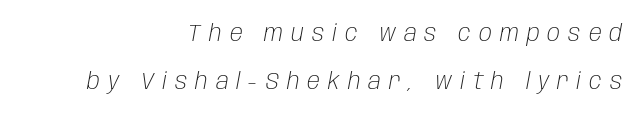
Compared with a typical body face, this is equally light or lighter still. Tall strokes in this sample are angled rather than plumb. The area under the type is left untouched. There is plenty of visible air inserted between adjacent glyphs. In CSS terms this would be text-align: right. What's the leading like? Stretched, with rows far apart.
